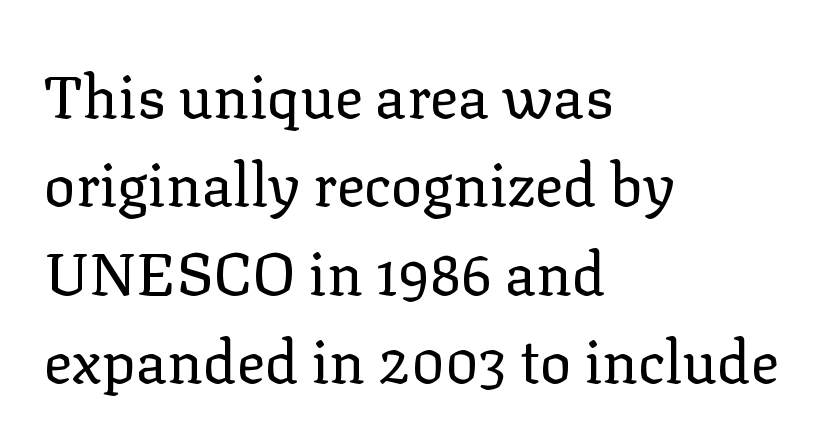
The passage shown has conventional tracking throughout. Horizontal alignment here is leftward, the default for most running prose. Regarding serifs, this sample has them. Regular leading.
